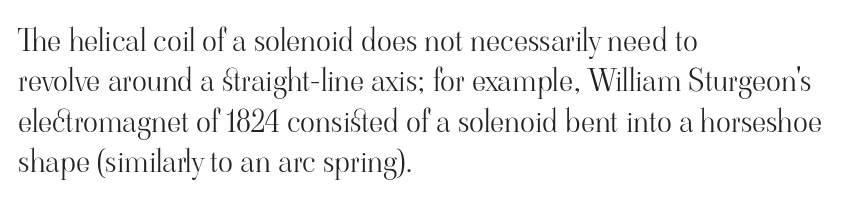
The image shows 31 px light serif type, upright; set left-aligned, normal line spacing (1.3x), normal letter spacing, not underlined; high stroke contrast and a small x-height.
